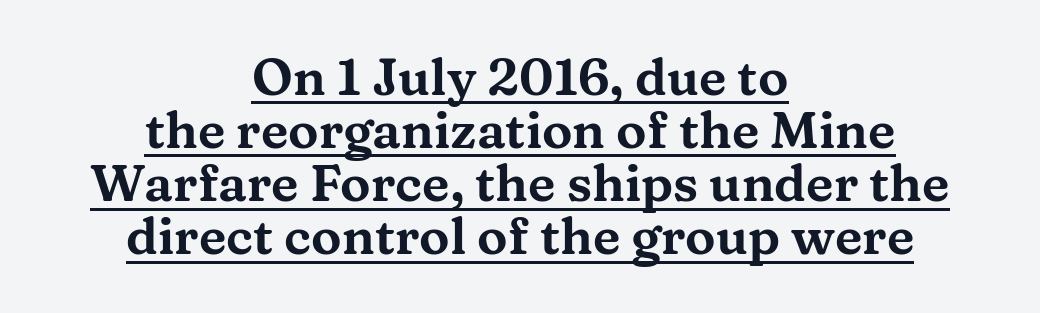
Q: Is the text italic (slanted)? A: No, it is upright.
Q: Is the typeface a serif or a sans-serif typeface? A: Serif.
Q: Is the text underlined? A: Yes.
Q: How is the paragraph aligned? A: Centered.
Q: Is the spacing between letters normal or unusually wide? A: Normal.
Q: Is the spacing between lines tight, normal or loose? A: Tight.
Q: Width (condensed, normal, or wide)? A: Wide.
Q: Stroke contrast? A: Medium.
Q: x-height? A: Medium.
Q: Monospaced? A: No.
